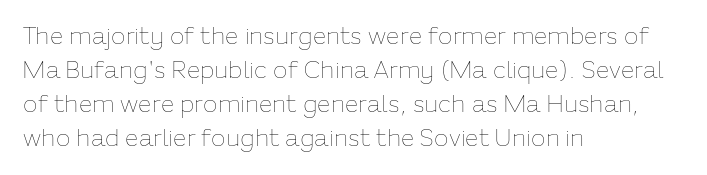
{"italic": "no", "bold": "no", "underline": "no", "align": "left", "line_spacing": "normal", "line_spacing_ratio": 1.41, "letter_spacing": "normal", "letter_spacing_em": 0.0, "glyph_px": 24}
